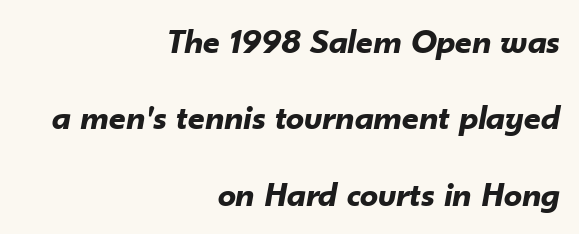
The image shows 36 px bold type, italic (leaning right); set right-aligned, loose line spacing (2.12x), normal letter spacing, not underlined; low stroke contrast and a small x-height.
